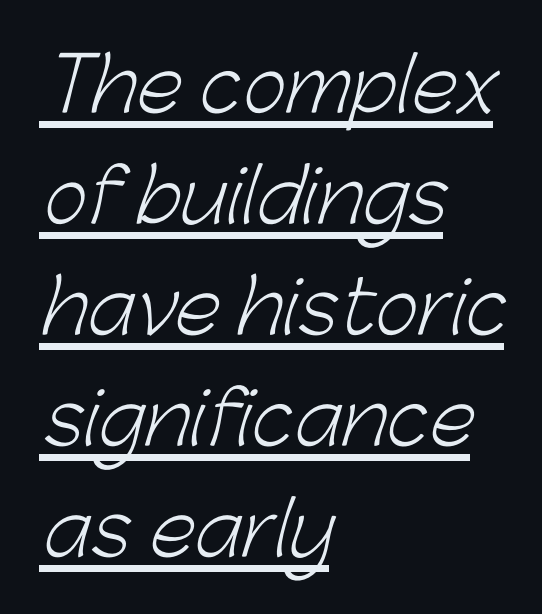
The image shows 74 px light sans-serif type; set left-aligned, normal line spacing (1.5x), normal letter spacing, underlined; low stroke contrast and a medium x-height.
